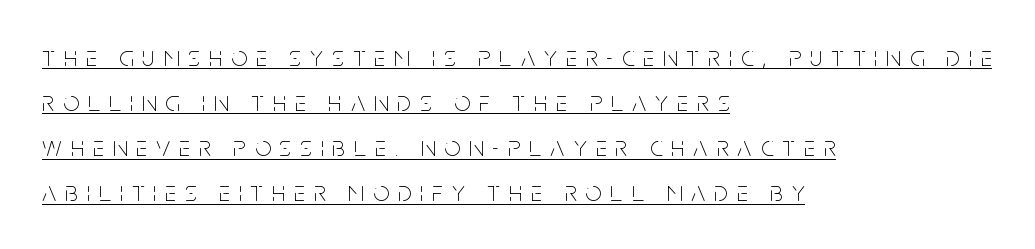
Q: Is the text bold? A: No.
Q: Is the text italic (slanted)? A: No, it is upright.
Q: Is the typeface a serif or a sans-serif typeface? A: Sans-serif.
Q: Is the text underlined? A: Yes.
Q: How is the paragraph aligned? A: Left-aligned.
Q: Is the spacing between letters normal or unusually wide? A: Unusually wide.
Q: Is the spacing between lines tight, normal or loose? A: Normal.
Q: Width (condensed, normal, or wide)? A: Condensed.
Q: Stroke contrast? A: Low.
Q: x-height? A: Large.
Q: Monospaced? A: No.
